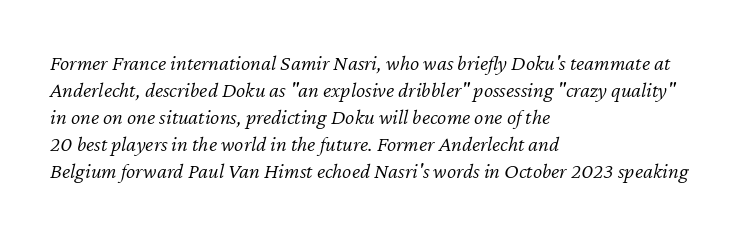
{"italic": "yes", "lean": "right", "slant_degrees": 12, "bold": "no", "underline": "no", "align": "left", "line_spacing_ratio": 1.23, "letter_spacing": "normal", "letter_spacing_em": 0.0, "glyph_px": 22}
